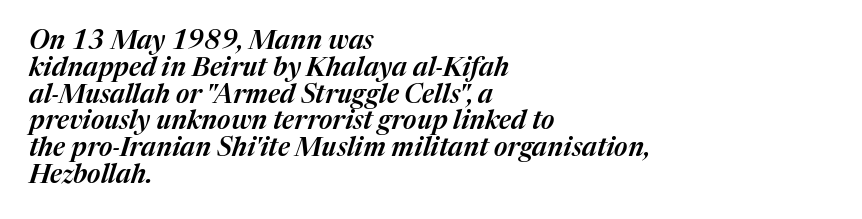
{"italic": "yes", "lean": "right", "slant_degrees": 17, "underline": "no", "align": "left", "line_spacing": "tight", "line_spacing_ratio": 1.03, "letter_spacing": "normal", "letter_spacing_em": 0.0, "glyph_px": 26}
